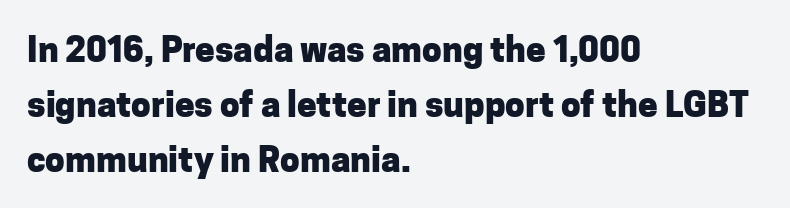
{"serif": "no", "italic": "no", "bold": "yes", "weight": "heavy", "width": "normal", "stroke_contrast": "low", "x_height": "medium", "monospaced": "no", "underline": "no", "align": "left", "line_spacing": "normal", "line_spacing_ratio": 1.57, "letter_spacing": "normal", "letter_spacing_em": 0.0, "glyph_px": 35}
